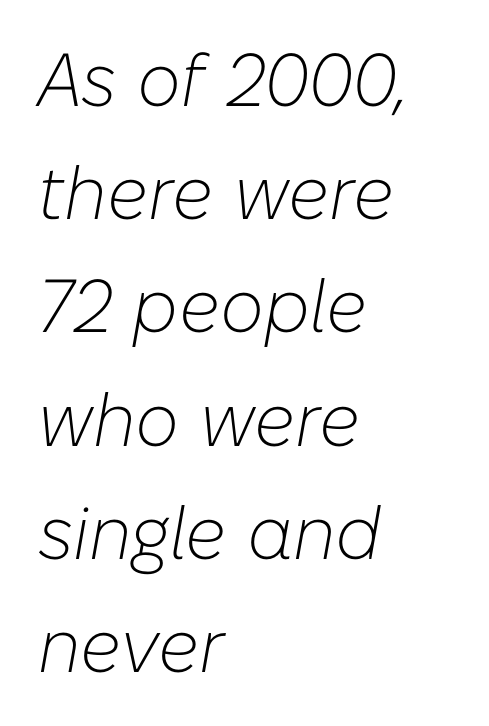
Q: Is the text bold? A: No.
Q: Is the text italic (slanted)? A: Yes, it leans right by about 10 degrees.
Q: Is the text underlined? A: No.
Q: How is the paragraph aligned? A: Left-aligned.
Q: Is the spacing between letters normal or unusually wide? A: Normal.
Q: Is the spacing between lines tight, normal or loose? A: Normal.
Q: Width (condensed, normal, or wide)? A: Normal.
Q: Stroke contrast? A: Low.
Q: x-height? A: Medium.
Q: Monospaced? A: No.
